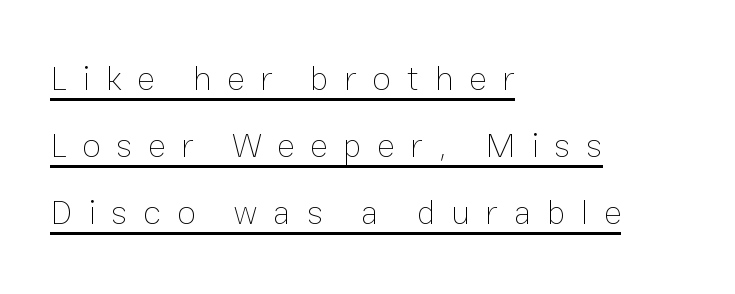
{"italic": "no", "bold": "no", "weight": "thin", "width": "normal", "stroke_contrast": "low", "x_height": "medium", "monospaced": "no", "underline": "yes", "align": "left", "line_spacing": "loose", "line_spacing_ratio": 1.97, "letter_spacing": "wide", "letter_spacing_em": 0.46, "glyph_px": 34}
